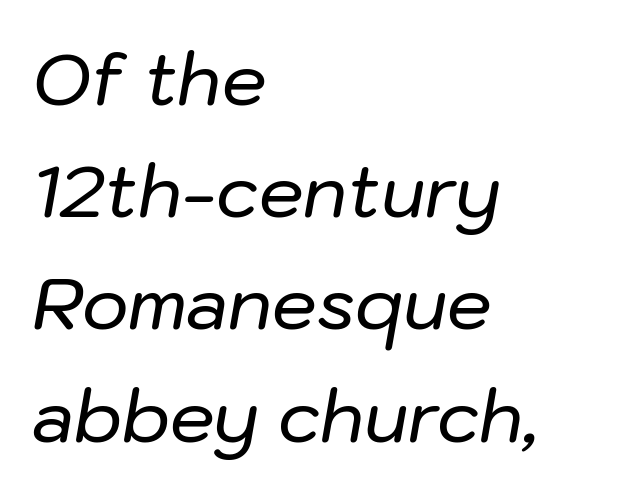
Q: Is the text italic (slanted)? A: Yes, it leans right by about 10 degrees.
Q: Is the text underlined? A: No.
Q: How is the paragraph aligned? A: Left-aligned.
Q: Is the spacing between letters normal or unusually wide? A: Normal.
Q: Is the spacing between lines tight, normal or loose? A: Normal.
Q: Width (condensed, normal, or wide)? A: Normal.
Q: Stroke contrast? A: Low.
Q: x-height? A: Medium.
Q: Monospaced? A: No.
